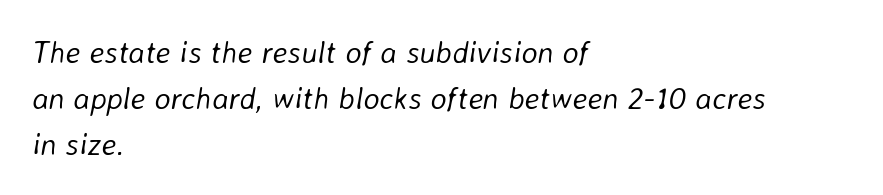
{"italic": "yes", "lean": "right", "slant_degrees": 8, "bold": "no", "weight": "light", "width": "normal", "stroke_contrast": "low", "x_height": "medium", "monospaced": "no", "underline": "no", "align": "left", "line_spacing": "normal", "line_spacing_ratio": 1.48, "letter_spacing": "normal", "letter_spacing_em": 0.0, "glyph_px": 31}
